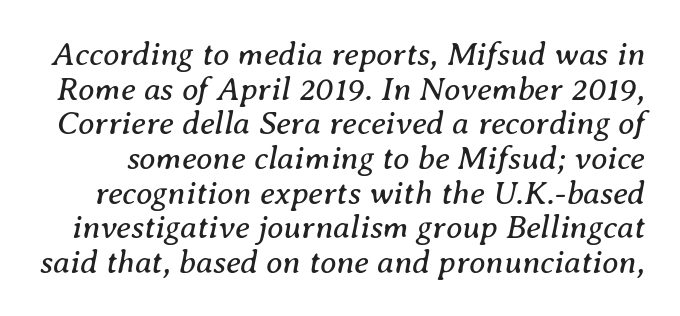
The string is rendered with underlining switched off. The type family on display is of the serif kind. Tracking value appears to be zero — textbook default spacing. Looks like regular typesetting: each glyph gets only the width it needs.
